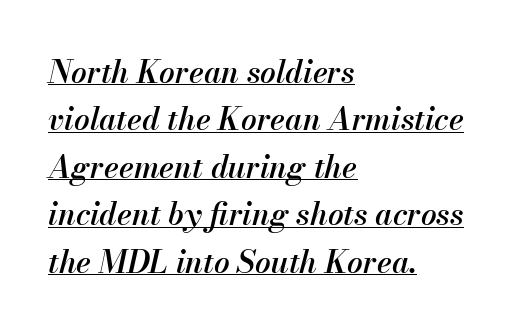
The letters sit at their default tracking, neither squeezed nor spread. The words here are underlined. The passage shown is typed in a proportional face where columns would drift. Strokes here are thickened, but only to semibold level. Notice how descenders clear the ascenders below comfortably — that's standard leading. The letters are slanted; this is an italic face.
